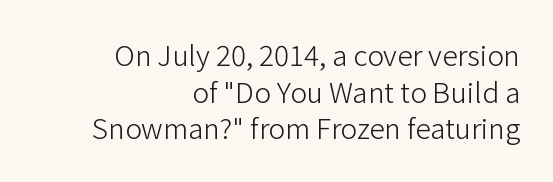
{"serif": "no", "italic": "no", "bold": "no", "weight": "light", "width": "normal", "stroke_contrast": "low", "x_height": "medium", "monospaced": "no", "underline": "no", "align": "right", "line_spacing": "normal", "line_spacing_ratio": 1.31, "letter_spacing": "normal", "letter_spacing_em": 0.0, "glyph_px": 28}
